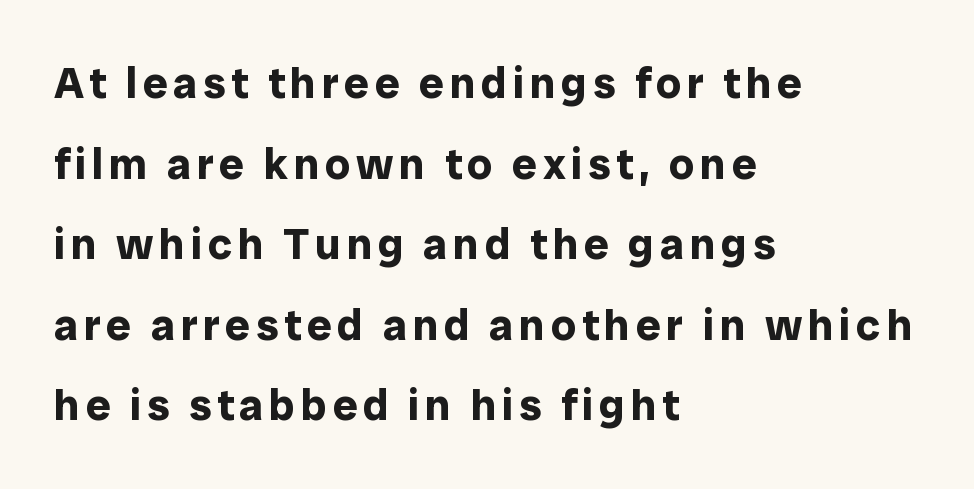
{"serif": "no", "italic": "no", "bold": "yes", "weight": "bold", "width": "normal", "stroke_contrast": "low", "x_height": "medium", "monospaced": "no", "underline": "no", "align": "left", "line_spacing_ratio": 1.83, "glyph_px": 44}
